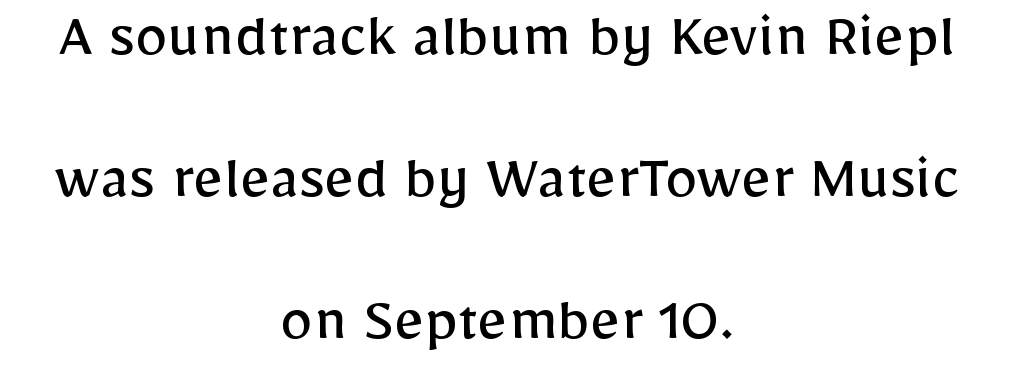
{"serif": "no", "italic": "no", "bold": "no", "weight": "regular", "width": "normal", "stroke_contrast": "low", "x_height": "medium", "monospaced": "no", "underline": "no", "align": "center", "line_spacing": "loose", "line_spacing_ratio": 2.15, "letter_spacing": "normal", "letter_spacing_em": 0.0, "glyph_px": 66}
